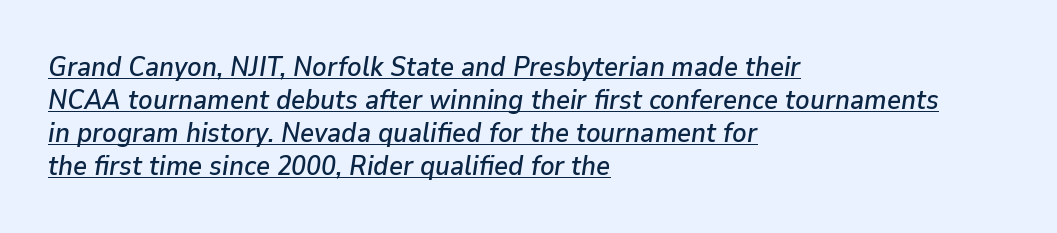
The image shows 27 px text type, italic (leaning right); set left-aligned, line spacing 1.22x, normal letter spacing, underlined.
